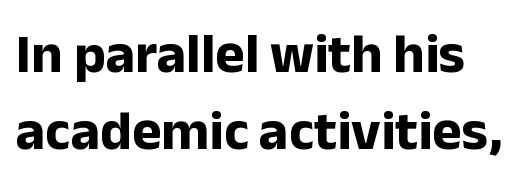
The image shows 56 px bold sans-serif type, upright; set normal line spacing (1.37x), normal letter spacing, not underlined; low stroke contrast and a medium x-height.
